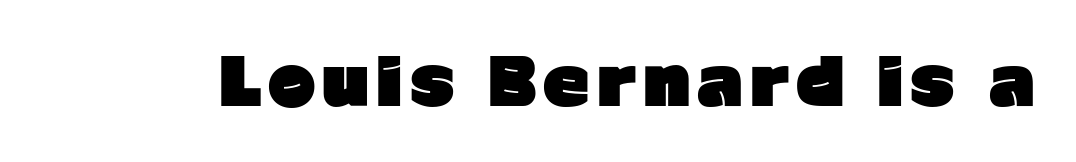
The image shows 64 px heavy sans-serif type, upright; set not underlined; low stroke contrast and a medium x-height.
